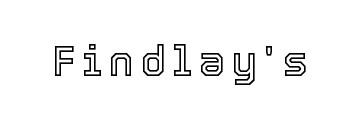
Q: Is the text italic (slanted)? A: No, it is upright.
Q: Is the text underlined? A: No.
Q: Width (condensed, normal, or wide)? A: Normal.
Q: x-height? A: Medium.
Q: Monospaced? A: No.
